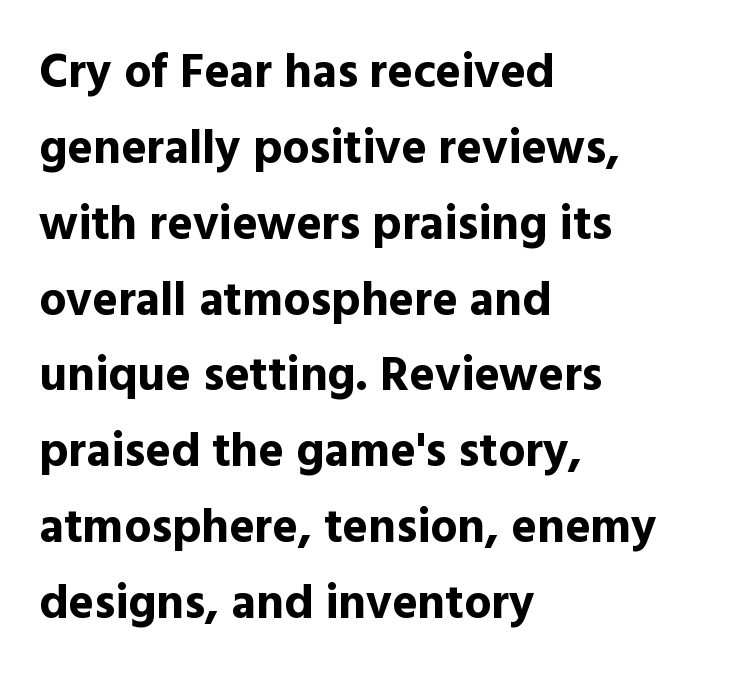
The image shows 48 px bold sans-serif type, upright; set left-aligned, normal line spacing (1.58x), normal letter spacing, not underlined; a medium x-height.
